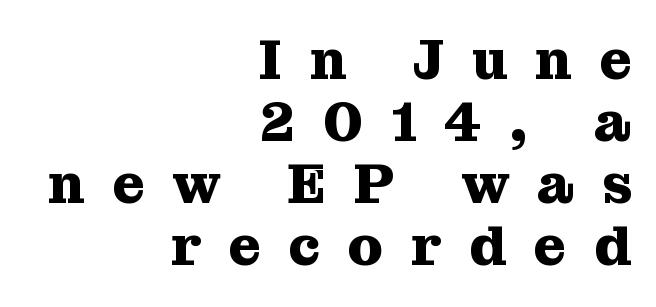
The tracking jumps out immediately: characters are airy and widely separated. Any mark beneath the type? The region is blank. In terms of leading, this rendering errs on the cramped side. Quick note: not italic, upright. The rendering uses natural spacing where letterforms have individual widths.
